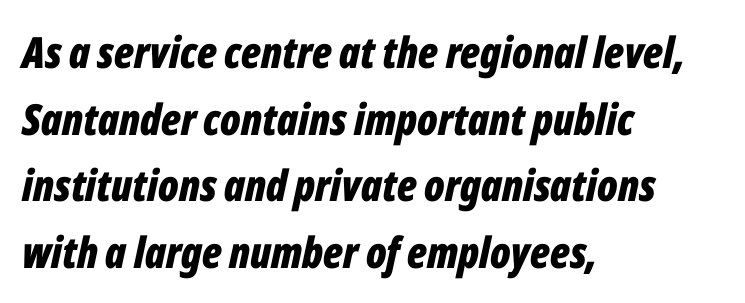
The image shows 43 px bold, condensed type, italic (leaning right); set left-aligned, normal line spacing (1.55x), normal letter spacing, not underlined; low stroke contrast and a medium x-height.
